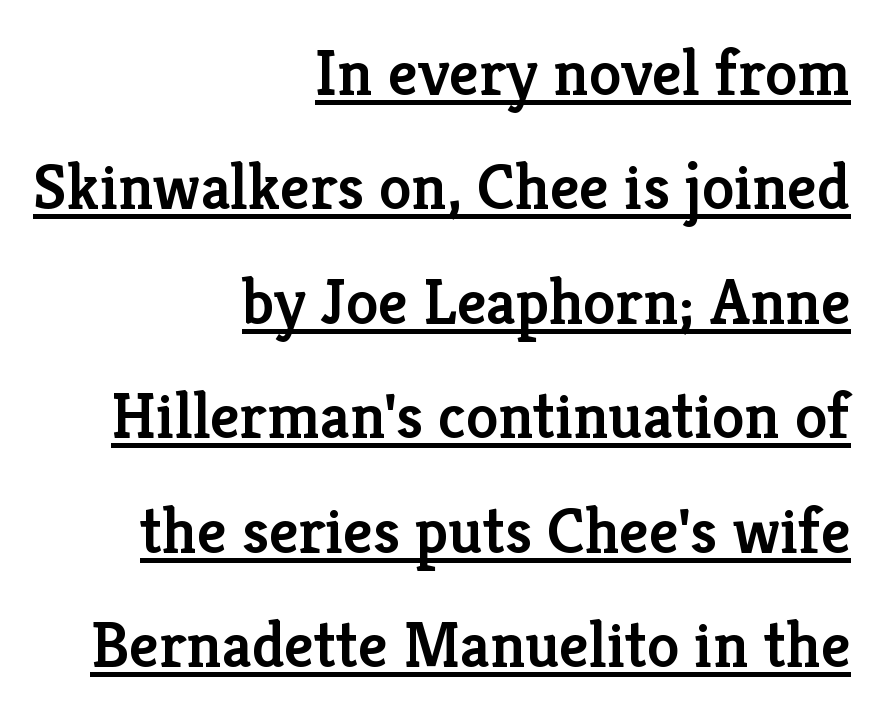
Q: Is the text bold? A: Semi-bold.
Q: Is the text italic (slanted)? A: No, it is upright.
Q: Is the typeface a serif or a sans-serif typeface? A: Serif.
Q: Is the text underlined? A: Yes.
Q: How is the paragraph aligned? A: Right-aligned.
Q: Is the spacing between letters normal or unusually wide? A: Normal.
Q: Width (condensed, normal, or wide)? A: Normal.
Q: Stroke contrast? A: Low.
Q: x-height? A: Medium.
Q: Monospaced? A: No.
